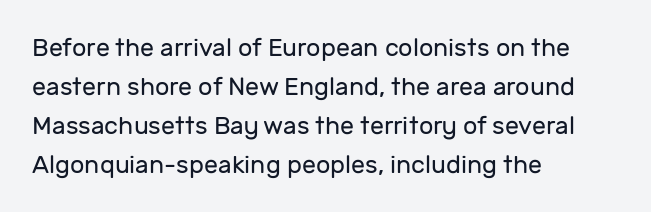
The space between consecutive lines is moderate. In terms of letterspacing, this is plain default setting. This rendering features lettering with no underline. Is the stroke heavy? The answer is a plain regular-or-lighter.
